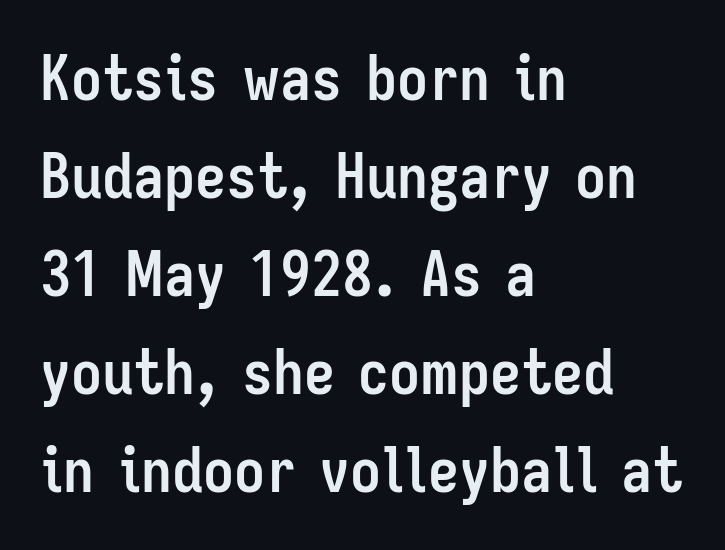
{"serif": "no", "italic": "no", "bold": "yes", "weight": "semibold", "width": "condensed", "stroke_contrast": "low", "x_height": "medium", "monospaced": "no", "underline": "no", "align": "left", "line_spacing": "normal", "line_spacing_ratio": 1.58, "letter_spacing": "normal", "letter_spacing_em": 0.0, "glyph_px": 62}
